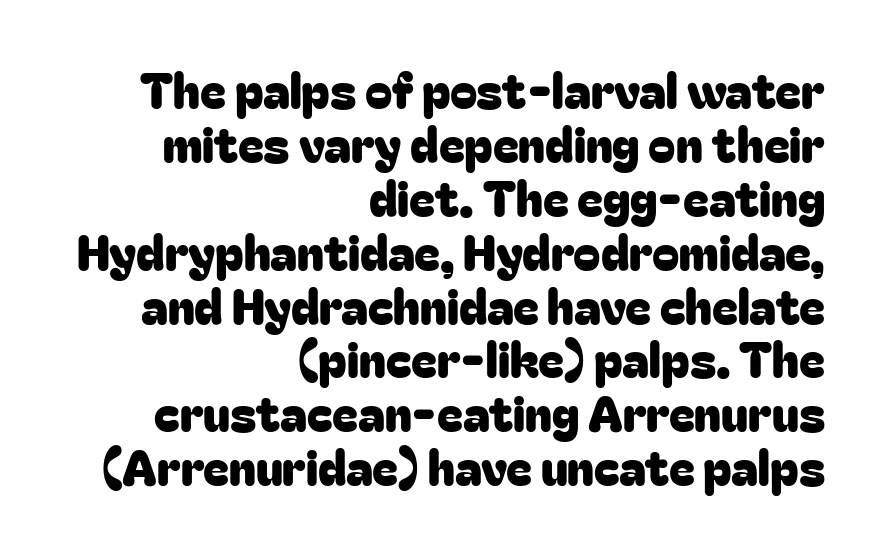
{"serif": "no", "italic": "no", "width": "normal", "stroke_contrast": "low", "x_height": "medium", "monospaced": "no", "underline": "no", "align": "right", "line_spacing": "tight", "line_spacing_ratio": 1.1, "letter_spacing": "normal", "letter_spacing_em": 0.0, "glyph_px": 49}
